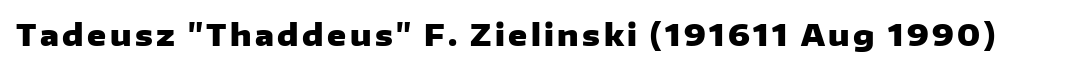
The image shows 29 px heavy, wide sans-serif type, upright; set not underlined; low stroke contrast and a medium x-height.
